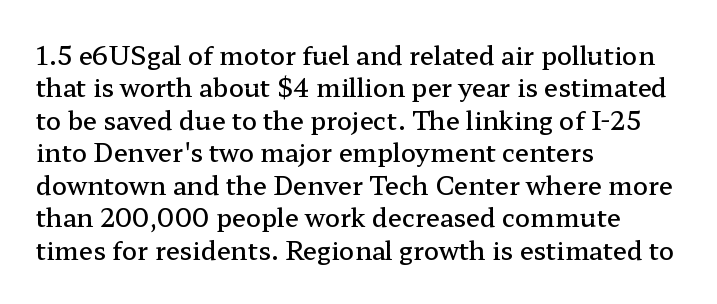
Q: Is the text bold? A: Semi-bold.
Q: Is the text italic (slanted)? A: No, it is upright.
Q: Is the text underlined? A: No.
Q: How is the paragraph aligned? A: Left-aligned.
Q: Is the spacing between letters normal or unusually wide? A: Normal.
Q: Is the spacing between lines tight, normal or loose? A: Normal.
